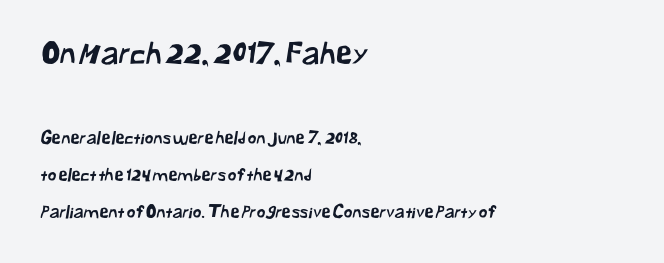
{"serif": "no", "width": "normal", "stroke_contrast": "low", "x_height": "medium", "monospaced": "no", "underline": "no", "align": "left", "line_spacing": "loose", "line_spacing_ratio": 2.19, "letter_spacing": "normal", "letter_spacing_em": 0.0, "larger_block": "first", "size_ratio": 1.76, "glyph_px": 30}
